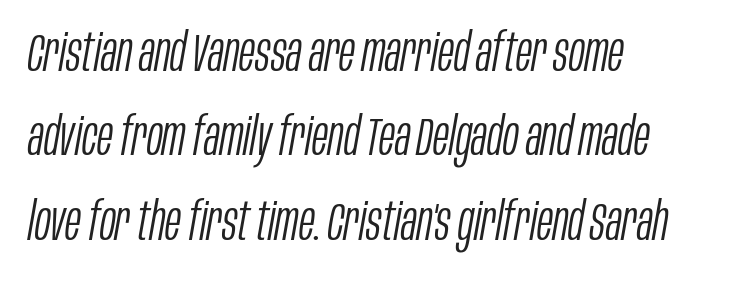
Q: Is the text bold? A: No.
Q: Is the text italic (slanted)? A: Yes, it leans right by about 10 degrees.
Q: Is the text underlined? A: No.
Q: How is the paragraph aligned? A: Left-aligned.
Q: Is the spacing between letters normal or unusually wide? A: Normal.
Q: Is the spacing between lines tight, normal or loose? A: Normal.
Q: Width (condensed, normal, or wide)? A: Condensed.
Q: Stroke contrast? A: Low.
Q: x-height? A: Large.
Q: Monospaced? A: No.
